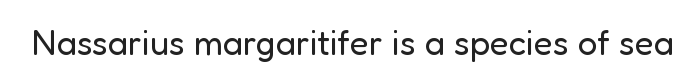
Q: Is the text bold? A: No.
Q: Is the text italic (slanted)? A: No, it is upright.
Q: Is the typeface a serif or a sans-serif typeface? A: Sans-serif.
Q: Is the text underlined? A: No.
Q: Is the spacing between letters normal or unusually wide? A: Normal.
Q: Width (condensed, normal, or wide)? A: Normal.
Q: Stroke contrast? A: Low.
Q: x-height? A: Medium.
Q: Monospaced? A: No.
